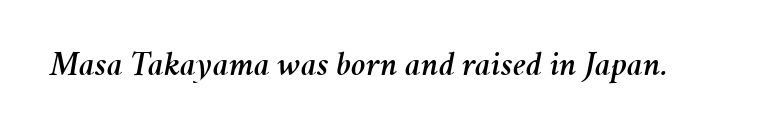
{"italic": "yes", "lean": "right", "slant_degrees": 11, "width": "normal", "stroke_contrast": "medium", "x_height": "medium", "monospaced": "no", "underline": "no", "letter_spacing": "normal", "letter_spacing_em": 0.0, "glyph_px": 35}
